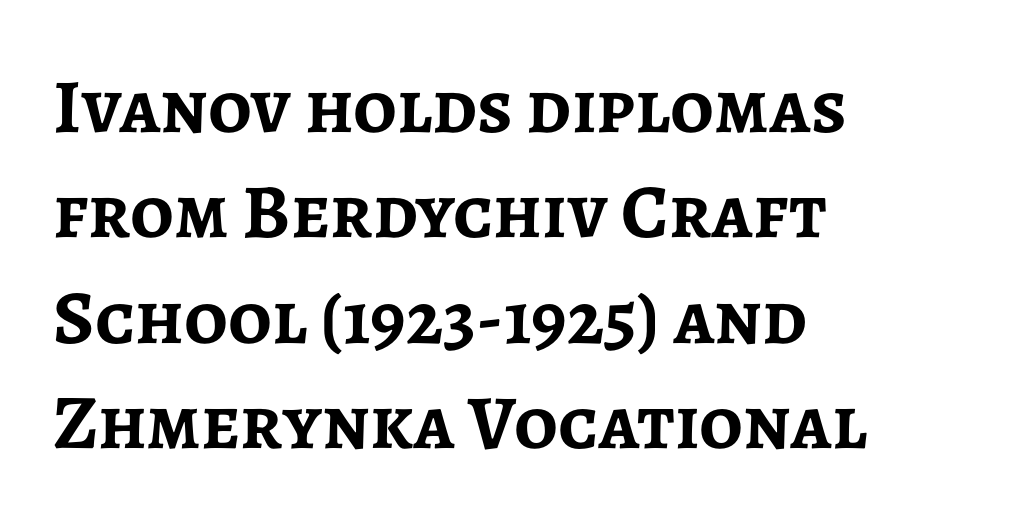
Q: Is the text bold? A: Yes.
Q: Is the text italic (slanted)? A: No, it is upright.
Q: Is the typeface a serif or a sans-serif typeface? A: Sans-serif.
Q: Is the text underlined? A: No.
Q: How is the paragraph aligned? A: Left-aligned.
Q: Is the spacing between letters normal or unusually wide? A: Normal.
Q: Is the spacing between lines tight, normal or loose? A: Normal.
Q: Width (condensed, normal, or wide)? A: Normal.
Q: Stroke contrast? A: Low.
Q: x-height? A: Medium.
Q: Monospaced? A: No.
